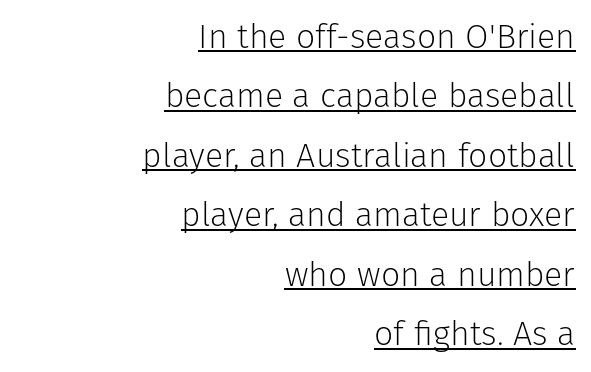
Q: Is the text bold? A: No.
Q: Is the text italic (slanted)? A: No, it is upright.
Q: Is the typeface a serif or a sans-serif typeface? A: Sans-serif.
Q: Is the text underlined? A: Yes.
Q: How is the paragraph aligned? A: Right-aligned.
Q: Is the spacing between letters normal or unusually wide? A: Normal.
Q: Width (condensed, normal, or wide)? A: Normal.
Q: Stroke contrast? A: Low.
Q: x-height? A: Medium.
Q: Monospaced? A: No.
